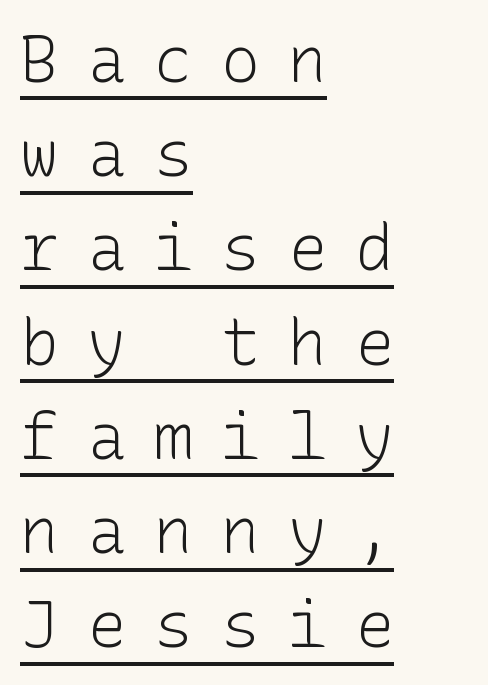
The image shows 65 px light sans-serif type, upright; set left-aligned, normal line spacing (1.45x), unusually wide letter spacing (+0.43 em), underlined; low stroke contrast and a medium x-height.
